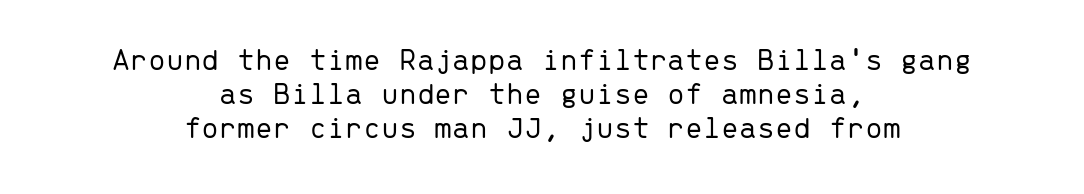
This is sans-serif lettering, the kind often seen on screens and signage. Here the designer chose a console-style face with uniform glyph widths. The gaps between neighbouring characters are ordinary and unremarkable. The typesetter chose a symmetrical, centered arrangement here. If you drew a line through each stem, it would be perfectly vertical.
